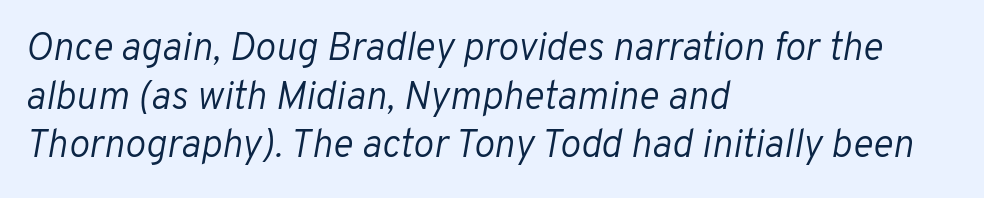
{"italic": "yes", "lean": "right", "slant_degrees": 10, "bold": "no", "weight": "light", "width": "normal", "stroke_contrast": "low", "x_height": "medium", "monospaced": "no", "underline": "no", "align": "left", "line_spacing": "normal", "line_spacing_ratio": 1.25, "letter_spacing": "normal", "letter_spacing_em": 0.0, "glyph_px": 39}
